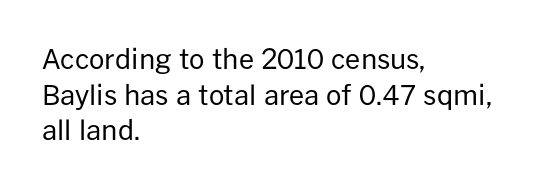
{"italic": "no", "bold": "no", "underline": "no", "align": "left", "line_spacing": "normal", "line_spacing_ratio": 1.32, "letter_spacing": "normal", "letter_spacing_em": 0.0, "glyph_px": 27}
